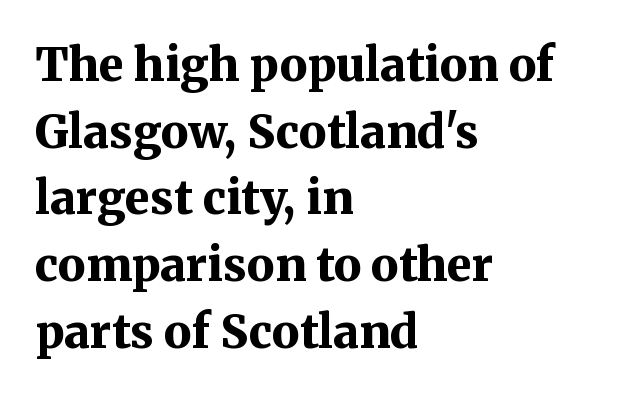
Q: Is the text bold? A: Yes.
Q: Is the text italic (slanted)? A: No, it is upright.
Q: Is the typeface a serif or a sans-serif typeface? A: Serif.
Q: Is the text underlined? A: No.
Q: How is the paragraph aligned? A: Left-aligned.
Q: Is the spacing between letters normal or unusually wide? A: Normal.
Q: Is the spacing between lines tight, normal or loose? A: Normal.
Q: Width (condensed, normal, or wide)? A: Normal.
Q: Stroke contrast? A: Medium.
Q: x-height? A: Medium.
Q: Monospaced? A: No.
